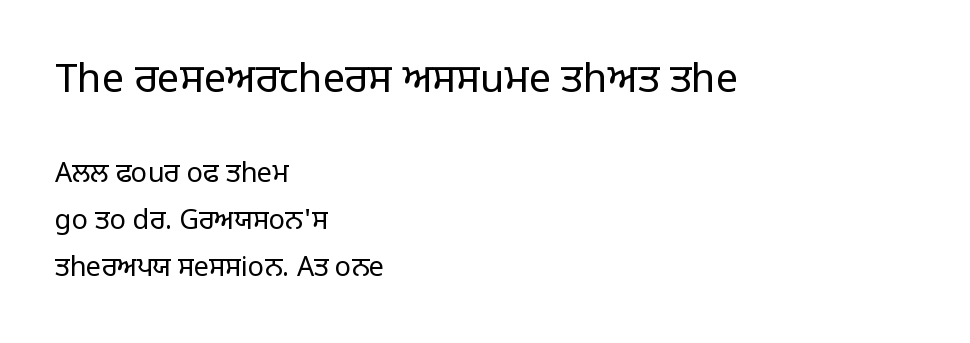
Q: Is the text bold? A: No.
Q: Is the text italic (slanted)? A: No, it is upright.
Q: Is the typeface a serif or a sans-serif typeface? A: Sans-serif.
Q: Is the text underlined? A: No.
Q: How is the paragraph aligned? A: Left-aligned.
Q: Is the spacing between letters normal or unusually wide? A: Normal.
Q: Which block of text is set in a larger size, the first (top) or the second (bottom)? A: The first (top) one.
Q: Width (condensed, normal, or wide)? A: Normal.
Q: Stroke contrast? A: Low.
Q: x-height? A: Large.
Q: Monospaced? A: No.
